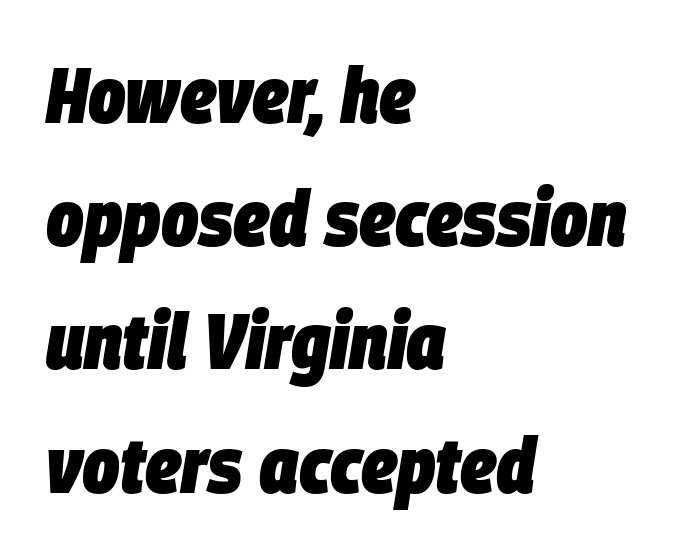
{"italic": "yes", "lean": "right", "slant_degrees": 9, "bold": "yes", "weight": "heavy", "width": "condensed", "stroke_contrast": "low", "x_height": "large", "monospaced": "no", "underline": "no", "align": "left", "line_spacing": "normal", "line_spacing_ratio": 1.56, "letter_spacing": "normal", "letter_spacing_em": 0.0, "glyph_px": 79}
